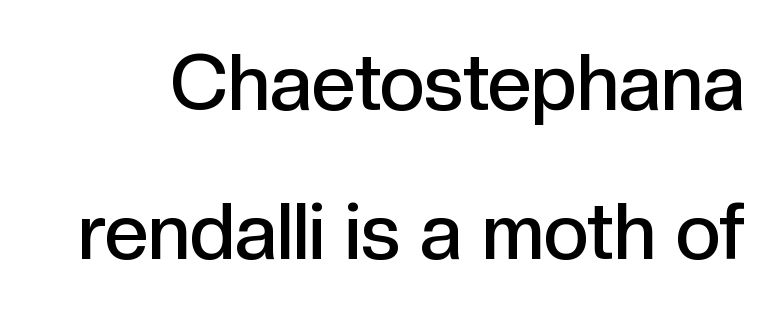
Note the varied advance widths — an 'i' is clearly narrower than an 'm'. Is the letter spacing exaggerated? No — it looks like the ordinary default. Set as a demibold, roughly 600 on the weight scale. Honestly, there is no underline to notice here at all. Each new line begins a long way beneath the previous one. These lines are composed in type without serifs.
